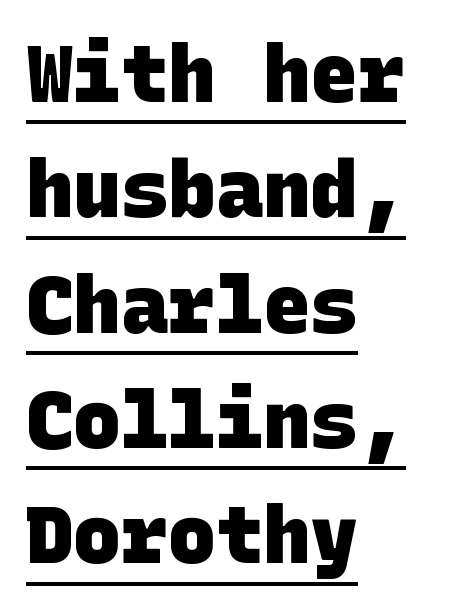
{"serif": "no", "bold": "yes", "weight": "heavy", "width": "normal", "stroke_contrast": "low", "x_height": "large", "underline": "yes", "align": "left", "line_spacing": "normal", "line_spacing_ratio": 1.46, "letter_spacing": "normal", "letter_spacing_em": 0.0, "glyph_px": 79}
